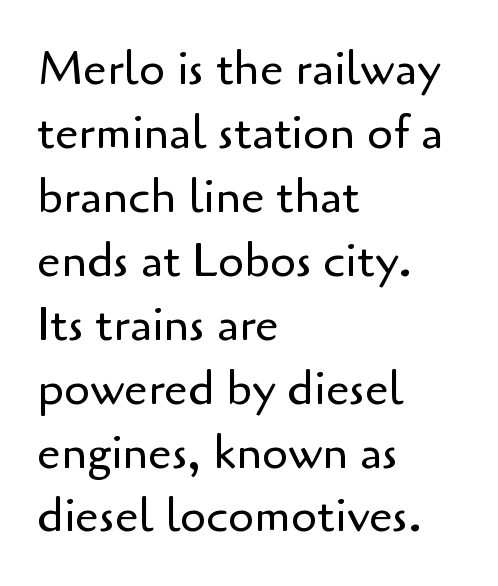
The image shows 47 px regular-weight sans-serif type, upright; set left-aligned, normal line spacing (1.36x), normal letter spacing, not underlined; low stroke contrast and a small x-height.
